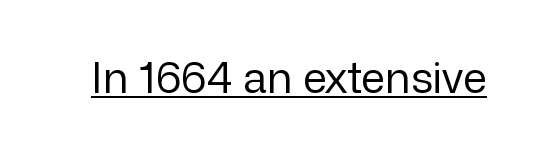
Q: Is the text bold? A: No.
Q: Is the text italic (slanted)? A: No, it is upright.
Q: Is the typeface a serif or a sans-serif typeface? A: Sans-serif.
Q: Is the text underlined? A: Yes.
Q: Is the spacing between letters normal or unusually wide? A: Normal.
Q: Width (condensed, normal, or wide)? A: Normal.
Q: Stroke contrast? A: Low.
Q: x-height? A: Medium.
Q: Monospaced? A: No.
